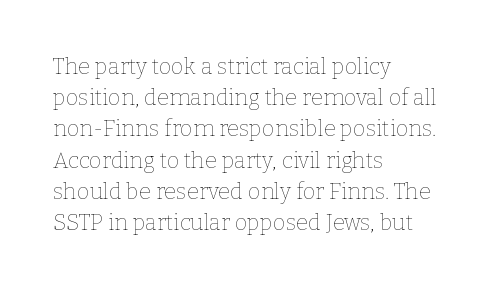
The image shows 22 px text type, upright; set left-aligned, normal line spacing (1.42x), normal letter spacing, not underlined.
